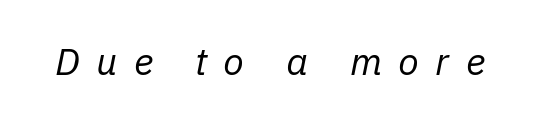
{"italic": "yes", "lean": "right", "slant_degrees": 11, "bold": "no", "weight": "regular", "width": "normal", "stroke_contrast": "low", "x_height": "medium", "monospaced": "no", "underline": "no", "letter_spacing": "wide", "letter_spacing_em": 0.43, "glyph_px": 38}
